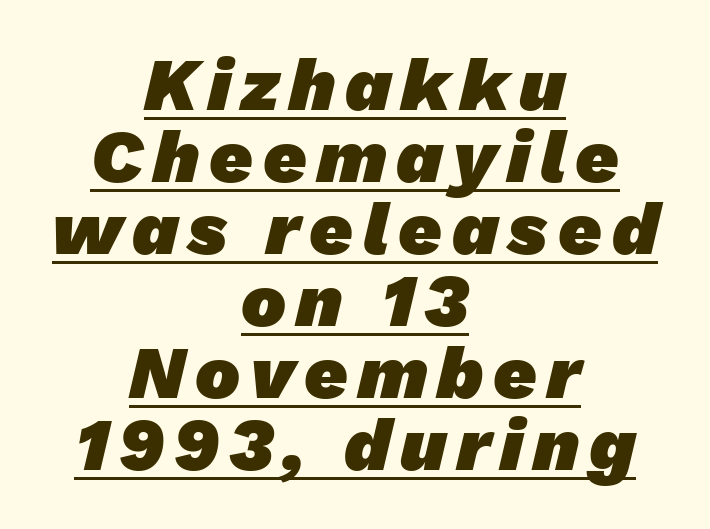
{"serif": "no", "bold": "yes", "weight": "heavy", "width": "normal", "stroke_contrast": "low", "x_height": "medium", "monospaced": "no", "underline": "yes", "align": "center", "line_spacing": "tight", "line_spacing_ratio": 0.96, "glyph_px": 75}
